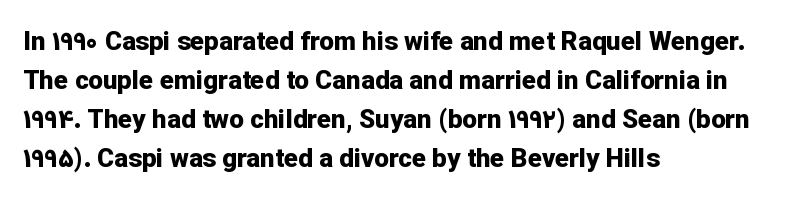
Q: Is the text bold? A: Yes.
Q: Is the text italic (slanted)? A: No, it is upright.
Q: Is the text underlined? A: No.
Q: How is the paragraph aligned? A: Left-aligned.
Q: Is the spacing between letters normal or unusually wide? A: Normal.
Q: Is the spacing between lines tight, normal or loose? A: Normal.
